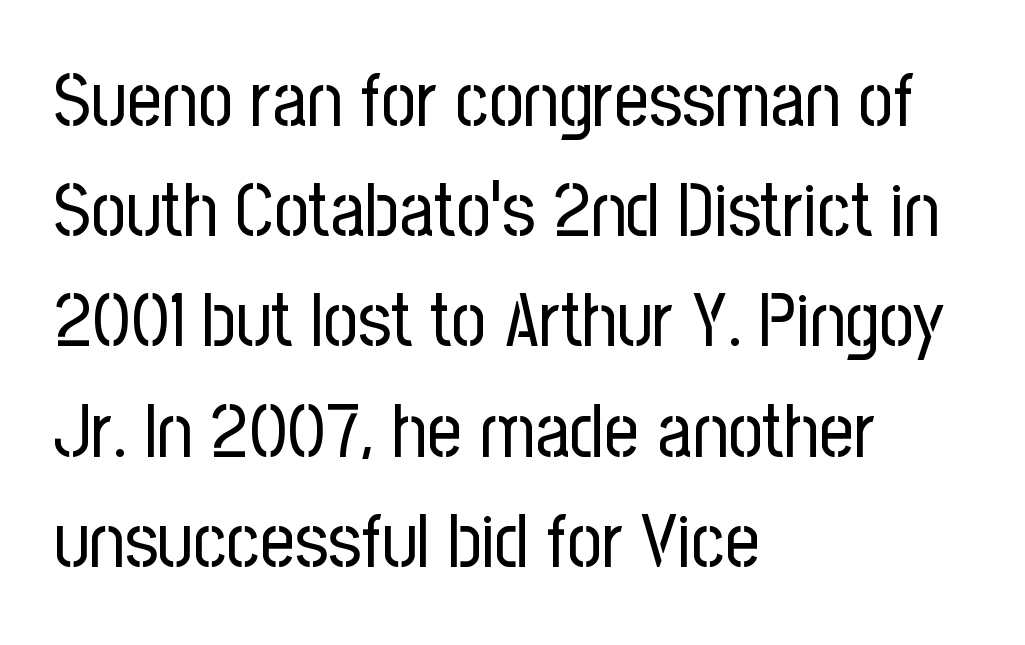
{"serif": "no", "italic": "no", "bold": "no", "weight": "regular", "width": "condensed", "stroke_contrast": "low", "x_height": "medium", "monospaced": "no", "underline": "no", "align": "left", "line_spacing": "normal", "line_spacing_ratio": 1.45, "letter_spacing": "normal", "letter_spacing_em": 0.0, "glyph_px": 76}
